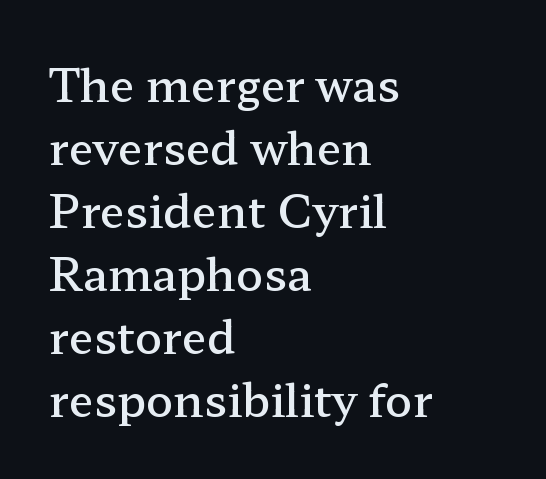
The image shows 45 px semibold, wide serif type, upright; set left-aligned, normal line spacing (1.4x), normal letter spacing, not underlined; low stroke contrast and a medium x-height.
